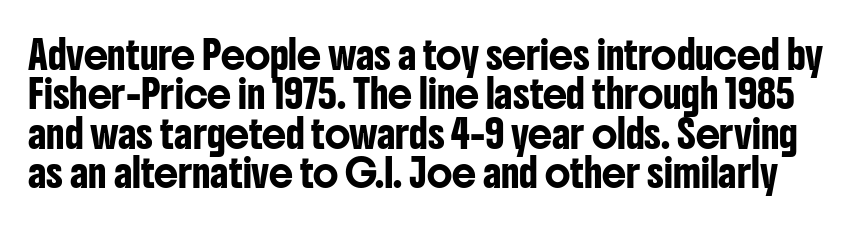
{"italic": "no", "underline": "no", "line_spacing": "normal", "line_spacing_ratio": 1.46, "letter_spacing": "normal", "letter_spacing_em": 0.0, "glyph_px": 27}
